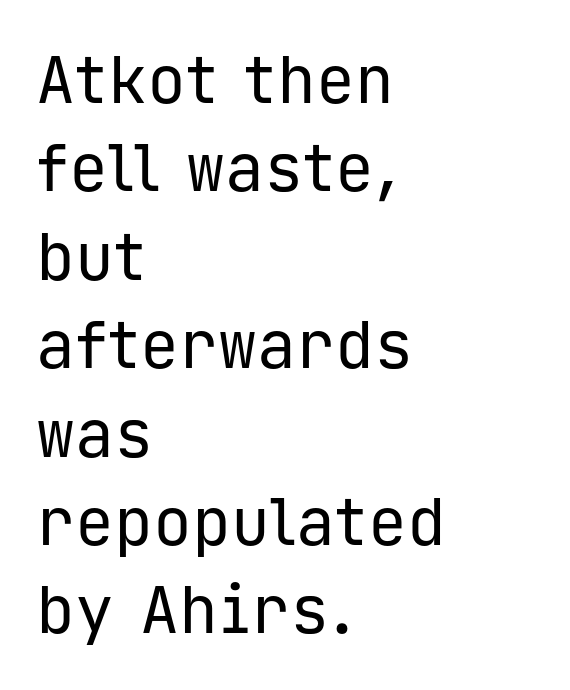
The image shows 65 px regular-weight sans-serif type, upright, monospaced; set left-aligned, normal line spacing (1.36x), normal letter spacing, not underlined; low stroke contrast and a medium x-height.
